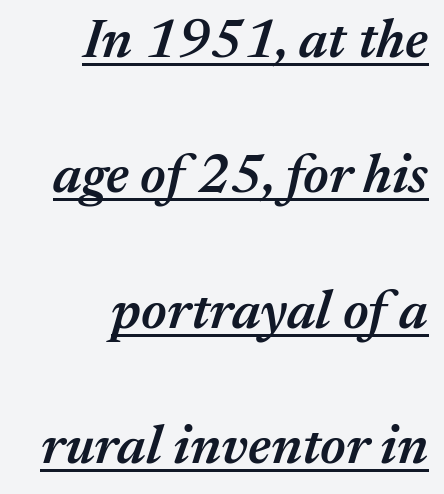
The image shows 55 px semibold type, italic (leaning right); set right-aligned, loose line spacing (2.46x), normal letter spacing, underlined; medium stroke contrast and a medium x-height.
